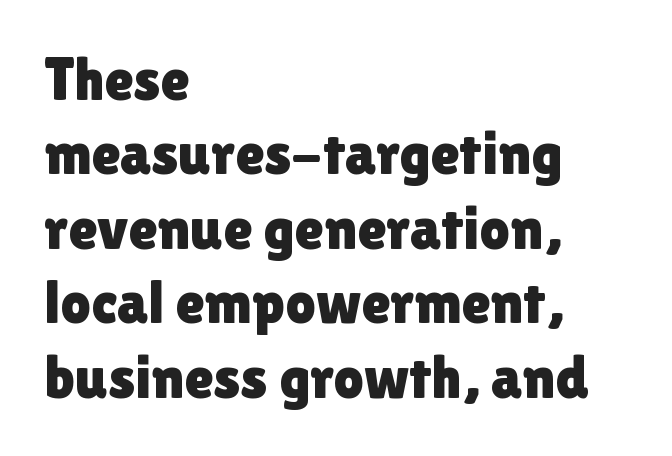
Q: Is the text italic (slanted)? A: No, it is upright.
Q: Is the typeface a serif or a sans-serif typeface? A: Sans-serif.
Q: Is the text underlined? A: No.
Q: How is the paragraph aligned? A: Left-aligned.
Q: Is the spacing between letters normal or unusually wide? A: Normal.
Q: Width (condensed, normal, or wide)? A: Normal.
Q: x-height? A: Medium.
Q: Monospaced? A: No.
